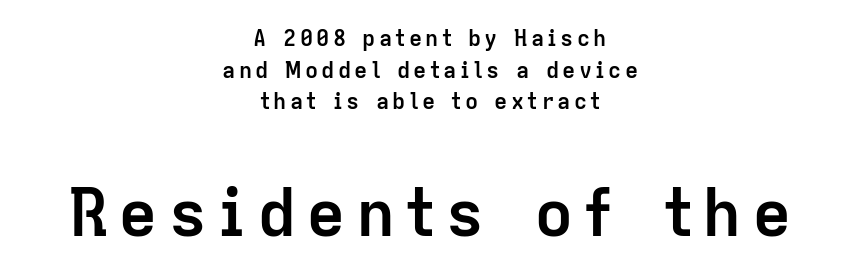
Q: Is the text bold? A: Yes.
Q: Is the text italic (slanted)? A: No, it is upright.
Q: Is the typeface a serif or a sans-serif typeface? A: Sans-serif.
Q: Is the text underlined? A: No.
Q: How is the paragraph aligned? A: Centered.
Q: Is the spacing between lines tight, normal or loose? A: Normal.
Q: Which block of text is set in a larger size, the first (top) or the second (bottom)? A: The second (bottom) one.
Q: Width (condensed, normal, or wide)? A: Normal.
Q: Stroke contrast? A: Low.
Q: x-height? A: Medium.
Q: Monospaced? A: No.
